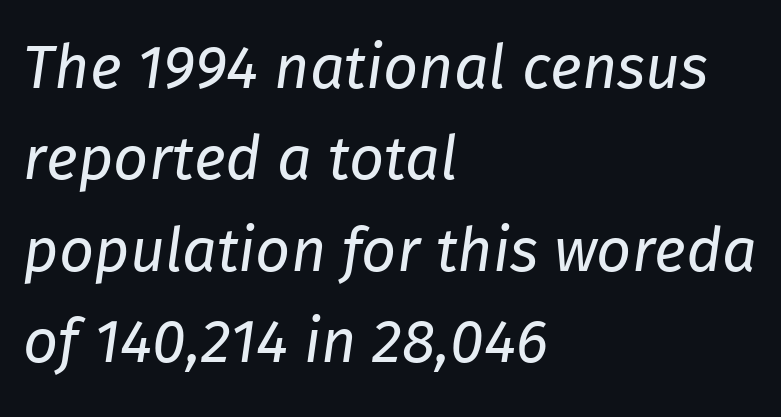
Character widths vary here, with narrow letters taking less room than wide ones. Rows of type keep a routine distance in the vertical direction. The text block is weighted toward the left margin, trailing off unevenly rightward. The passage shown has conventional tracking throughout. Check the space under the baseline: it is left empty.
